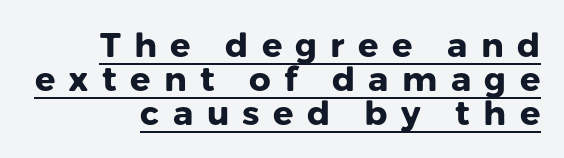
The words here are underlined. One-word summary of the alignment: right. The passage shown stacks its lines with hardly any gap. The letters advance in unequal steps, a hallmark of proportional type. If you drew a line through each stem, it would be perfectly vertical. In terms of weight, the rendering is a true, heavy bold.
